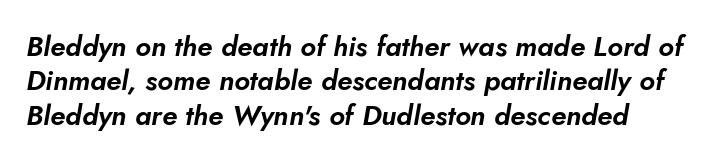
The image shows 28 px text type, italic (leaning right); set line spacing 1.23x, normal letter spacing, not underlined; low stroke contrast and a small x-height.
